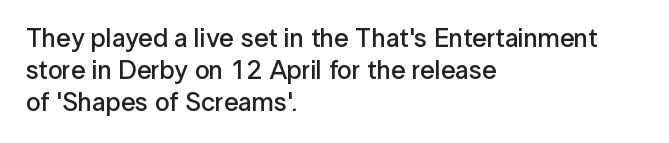
Each row of text sits above clean, open space. In CSS terms this would be text-align: left. Is the type bold? Partly — it's a semibold, heavier than regular but not fully bold. The font's upright variant was chosen for this text. Nothing unusual about the tracking: characters are spaced as the font intends.
